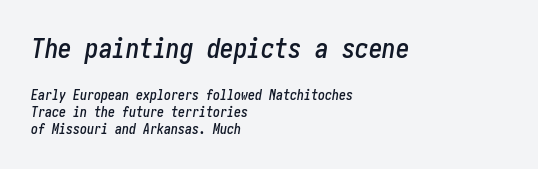
{"italic": "yes", "lean": "right", "slant_degrees": 10, "underline": "no", "align": "left", "line_spacing_ratio": 1.22, "letter_spacing": "normal", "letter_spacing_em": 0.0, "larger_block": "first", "size_ratio": 1.93, "glyph_px": 27}
